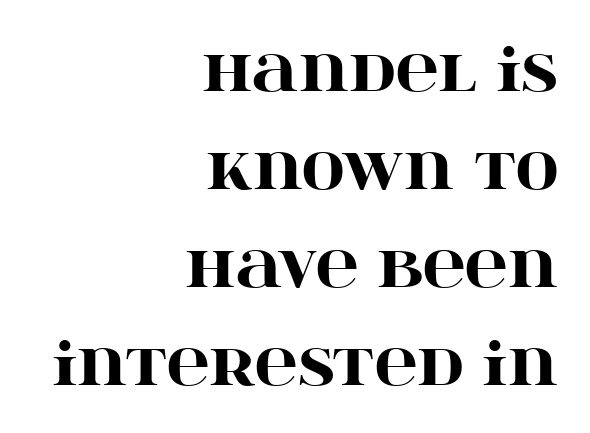
Its strokes are broad and dark, the hallmark of bold type. Spacing verdict: proportional, widths tailored to each character. Nope, not italic — everything's standing straight. A student would call this right alignment; a typographer would say flush right, rag left.
